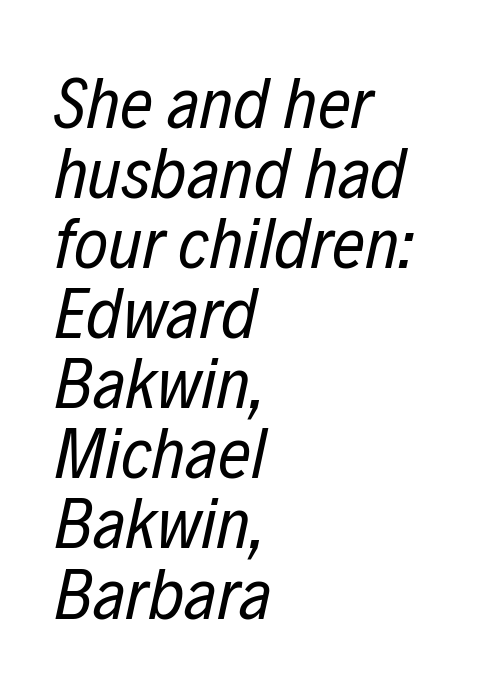
The image shows 73 px regular-weight, condensed type, italic (leaning right); set left-aligned, tight line spacing (0.96x), normal letter spacing, not underlined; low stroke contrast and a medium x-height.
